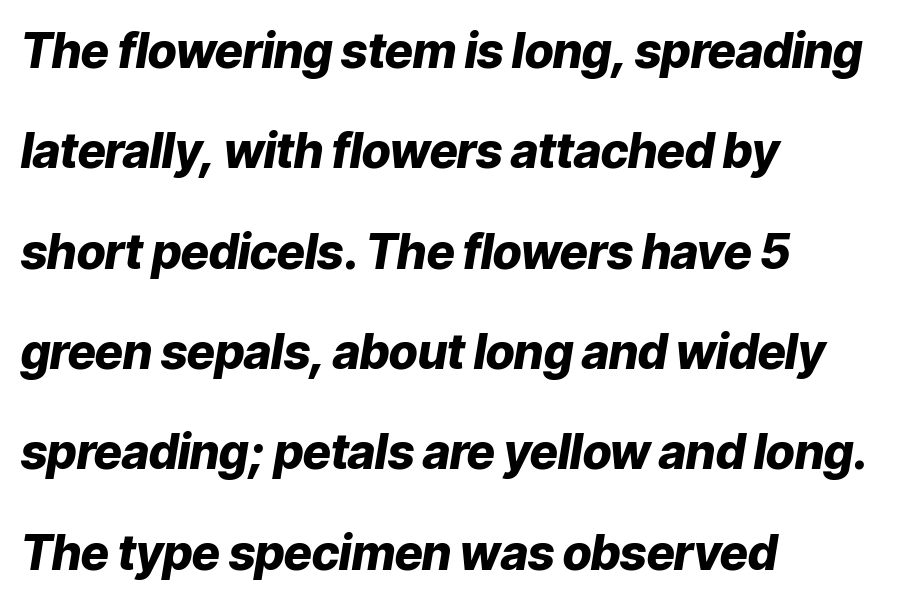
Each letter keeps its own natural width here, so spacing adapts to shape. Is there much room between lines? Yes — plenty of vertical air separates them. These lines carry a lot of weight — the face is fully bold. Underline: absent. Default kerning and tracking; the words read as compact shapes.
